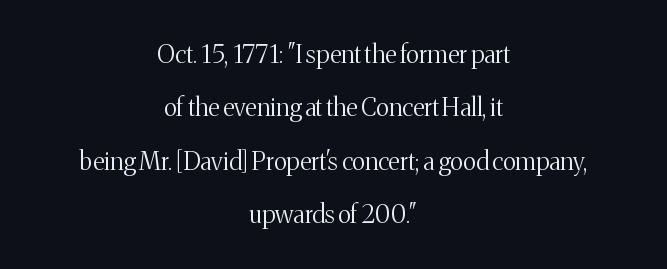
Q: Is the text bold? A: No.
Q: Is the text italic (slanted)? A: No, it is upright.
Q: Is the text underlined? A: No.
Q: How is the paragraph aligned? A: Centered.
Q: Is the spacing between letters normal or unusually wide? A: Normal.
Q: Is the spacing between lines tight, normal or loose? A: Loose.
